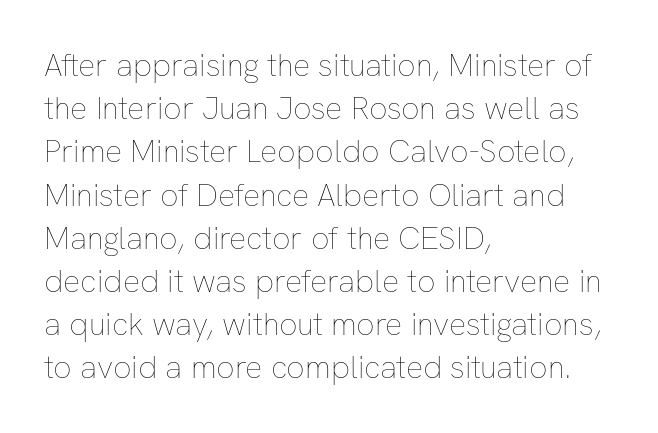
Q: Is the text bold? A: No.
Q: Is the text italic (slanted)? A: No, it is upright.
Q: Is the text underlined? A: No.
Q: How is the paragraph aligned? A: Left-aligned.
Q: Is the spacing between letters normal or unusually wide? A: Normal.
Q: Is the spacing between lines tight, normal or loose? A: Normal.
Q: Width (condensed, normal, or wide)? A: Normal.
Q: Stroke contrast? A: Low.
Q: x-height? A: Medium.
Q: Monospaced? A: No.
